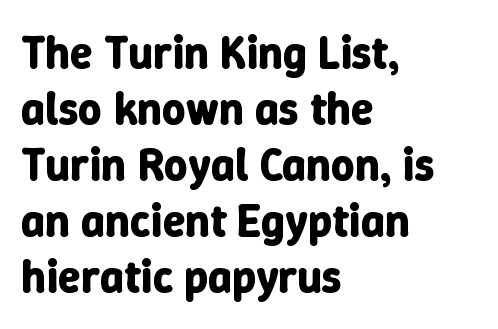
Weight check: bold — yes, fully. Here the designer chose a conventional face with non-uniform glyph widths. Italic? Not at all — the glyphs are vertical. Notice how the passage keeps a crisp vertical edge on the left only. Between one letter and the next there's only the usual sliver of space.
